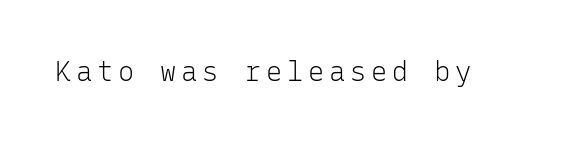
The space directly below the letters is spotless. The letters look calm and open, with moderate or lighter stems. Notice how the stems are strictly vertical — no italics here.
